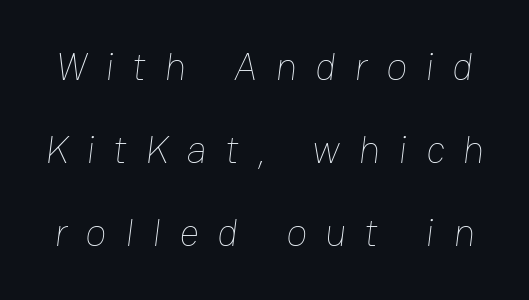
{"bold": "no", "weight": "thin", "width": "normal", "stroke_contrast": "low", "x_height": "medium", "monospaced": "no", "underline": "no", "line_spacing": "loose", "line_spacing_ratio": 2.13, "letter_spacing": "wide", "letter_spacing_em": 0.47, "glyph_px": 39}
